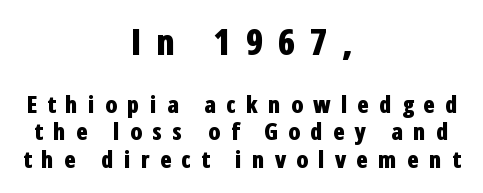
Q: Is the text bold? A: Yes.
Q: Is the text italic (slanted)? A: No, it is upright.
Q: Is the typeface a serif or a sans-serif typeface? A: Sans-serif.
Q: Is the text underlined? A: No.
Q: How is the paragraph aligned? A: Centered.
Q: Is the spacing between letters normal or unusually wide? A: Unusually wide.
Q: Which block of text is set in a larger size, the first (top) or the second (bottom)? A: The first (top) one.
Q: Width (condensed, normal, or wide)? A: Condensed.
Q: Stroke contrast? A: Low.
Q: x-height? A: Medium.
Q: Monospaced? A: No.
